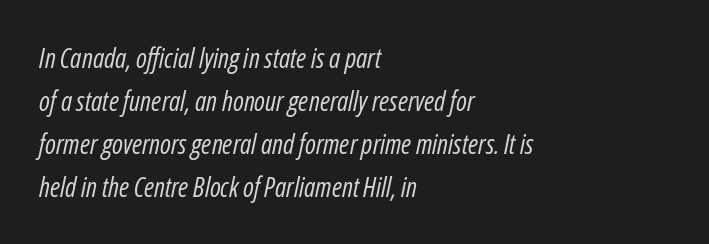
The image shows 27 px text type, italic (leaning right); set left-aligned, normal line spacing (1.59x), normal letter spacing, not underlined.
